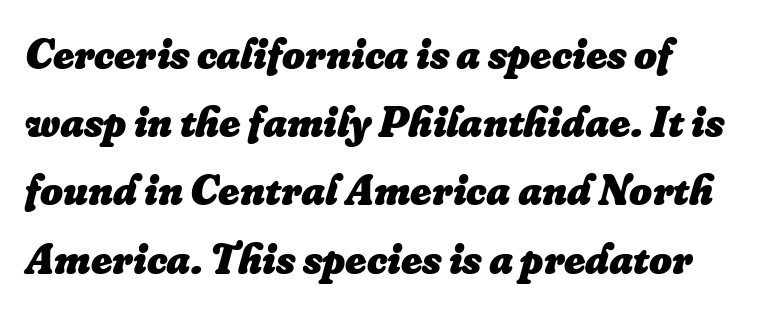
The image shows 44 px heavy type, italic (leaning right); set normal line spacing (1.55x), normal letter spacing, not underlined; low stroke contrast and a small x-height.
